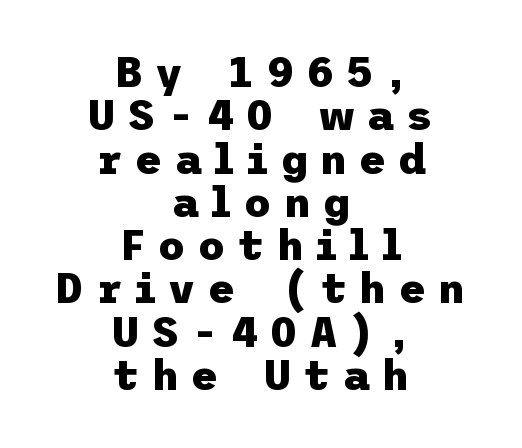
Q: Is the text bold? A: Yes.
Q: Is the text italic (slanted)? A: No, it is upright.
Q: Is the typeface a serif or a sans-serif typeface? A: Sans-serif.
Q: Is the text underlined? A: No.
Q: How is the paragraph aligned? A: Centered.
Q: Is the spacing between letters normal or unusually wide? A: Unusually wide.
Q: Is the spacing between lines tight, normal or loose? A: Tight.
Q: Width (condensed, normal, or wide)? A: Normal.
Q: Stroke contrast? A: Low.
Q: x-height? A: Medium.
